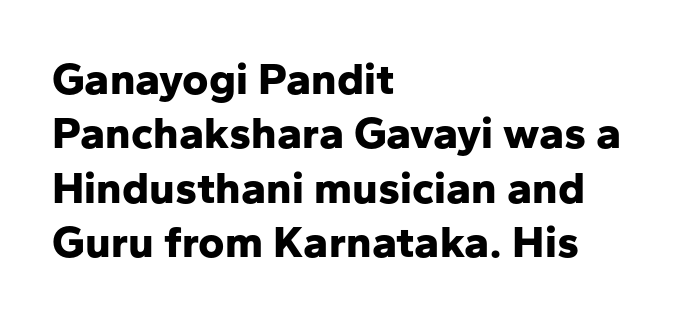
The image shows 45 px bold sans-serif type, upright; set left-aligned, line spacing 1.21x, normal letter spacing, not underlined; low stroke contrast and a medium x-height.
